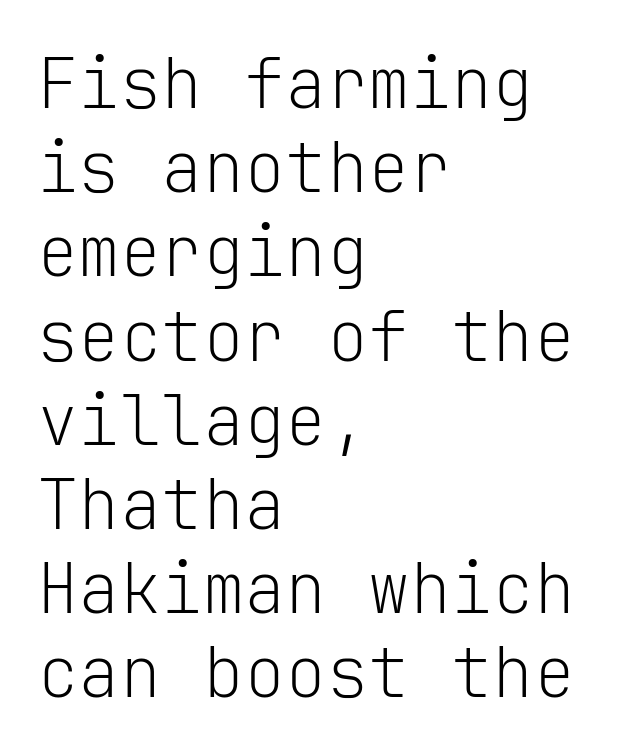
The image shows 69 px light sans-serif type, upright, monospaced; set left-aligned, line spacing 1.22x, normal letter spacing, not underlined; low stroke contrast and a medium x-height.
